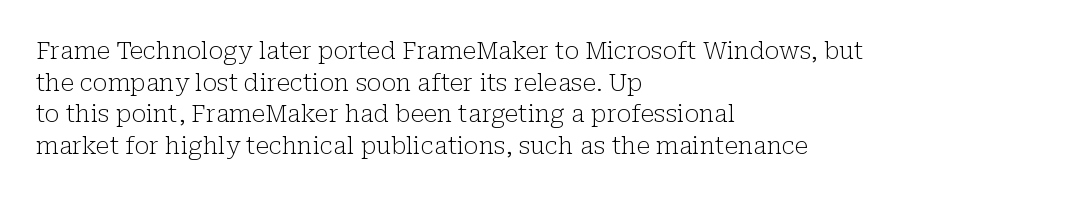
Q: Is the text bold? A: No.
Q: Is the text italic (slanted)? A: No, it is upright.
Q: Is the text underlined? A: No.
Q: How is the paragraph aligned? A: Left-aligned.
Q: Is the spacing between letters normal or unusually wide? A: Normal.
Q: Is the spacing between lines tight, normal or loose? A: Normal.
